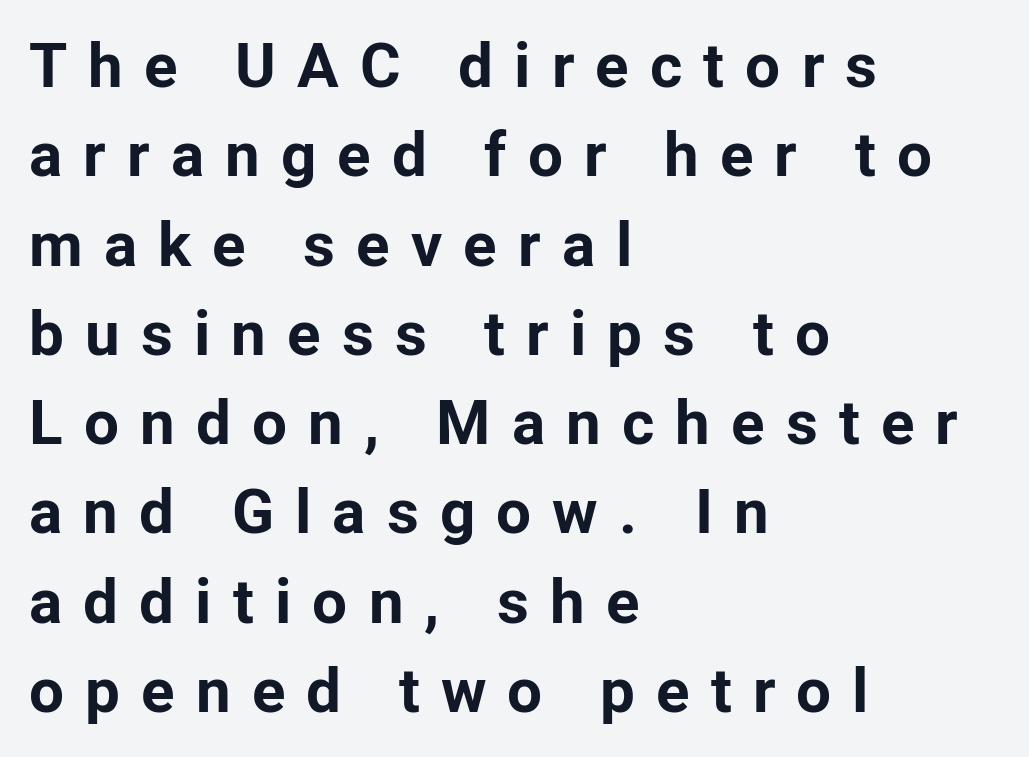
Q: Is the text bold? A: Yes.
Q: Is the text italic (slanted)? A: No, it is upright.
Q: Is the typeface a serif or a sans-serif typeface? A: Sans-serif.
Q: Is the text underlined? A: No.
Q: How is the paragraph aligned? A: Left-aligned.
Q: Is the spacing between letters normal or unusually wide? A: Unusually wide.
Q: Is the spacing between lines tight, normal or loose? A: Normal.
Q: Width (condensed, normal, or wide)? A: Normal.
Q: Stroke contrast? A: Low.
Q: x-height? A: Medium.
Q: Monospaced? A: No.
